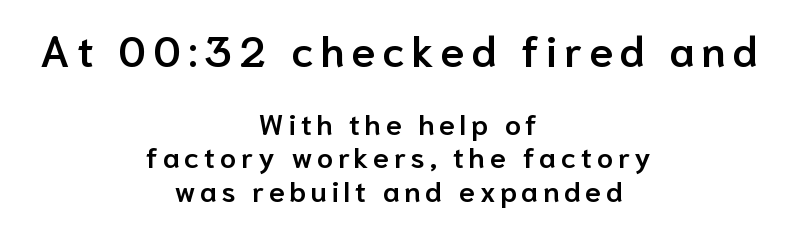
The image shows 43 px semibold sans-serif type, upright; set centered, tight line spacing (1.14x), not underlined; the first (top) block is 1.48x larger; low stroke contrast and a medium x-height.
